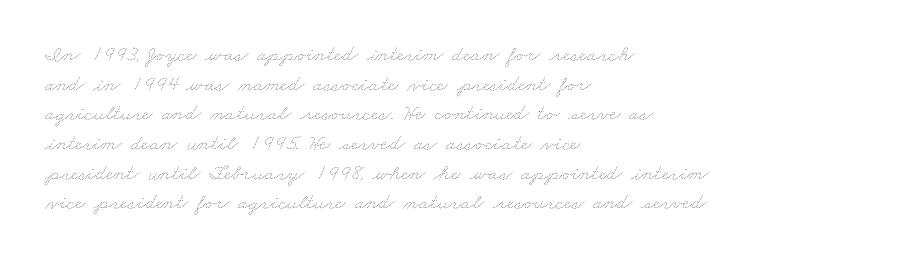
Decoration check: the copy has no underline. No letter is thick-stroked: the sample isn't bold. What's the leading like? Ordinary, nothing unusual. The ragged edge is on the right, which tells us the setting is flush left. Compared with typical body copy, the letter spacing here is the same.
